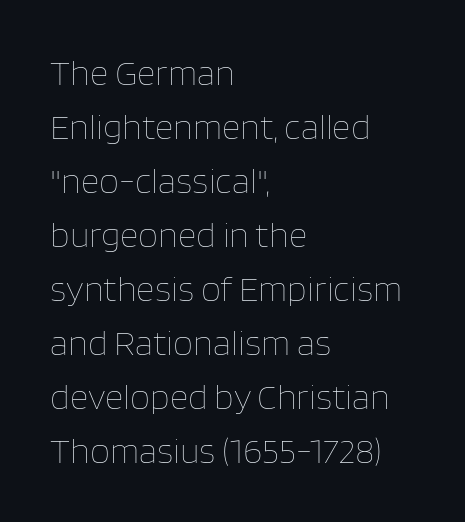
{"italic": "no", "bold": "no", "weight": "thin", "width": "normal", "stroke_contrast": "low", "x_height": "large", "monospaced": "no", "underline": "no", "align": "left", "line_spacing": "normal", "line_spacing_ratio": 1.5, "letter_spacing": "normal", "letter_spacing_em": 0.0, "glyph_px": 36}
